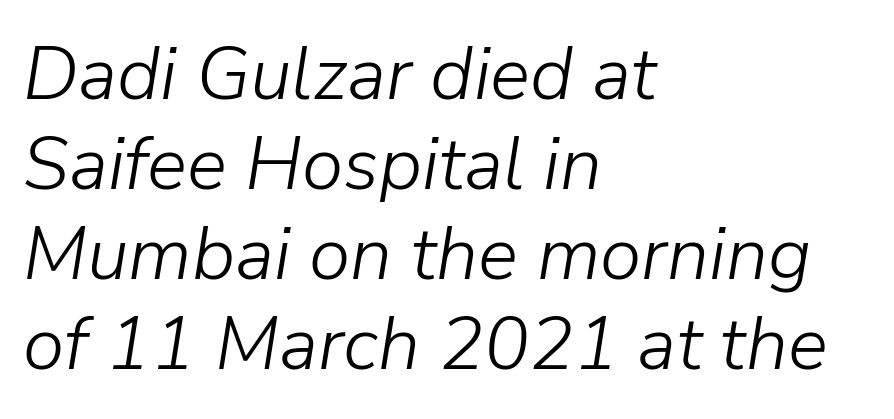
{"italic": "yes", "lean": "right", "slant_degrees": 9, "bold": "no", "weight": "light", "width": "normal", "stroke_contrast": "low", "x_height": "medium", "monospaced": "no", "underline": "no", "align": "left", "line_spacing_ratio": 1.2, "letter_spacing": "normal", "letter_spacing_em": 0.0, "glyph_px": 75}
